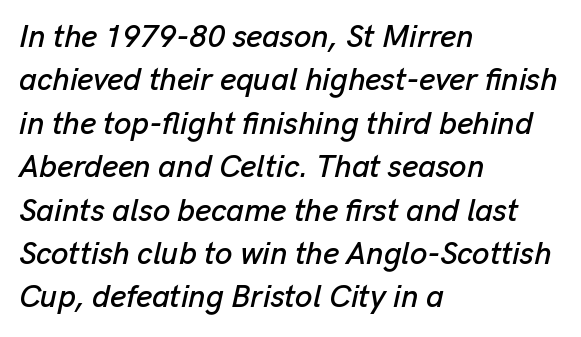
Q: Is the text italic (slanted)? A: Yes, it leans right by about 13 degrees.
Q: Is the text underlined? A: No.
Q: How is the paragraph aligned? A: Left-aligned.
Q: Is the spacing between letters normal or unusually wide? A: Normal.
Q: Is the spacing between lines tight, normal or loose? A: Normal.
Q: Width (condensed, normal, or wide)? A: Normal.
Q: Stroke contrast? A: Low.
Q: x-height? A: Medium.
Q: Monospaced? A: No.
